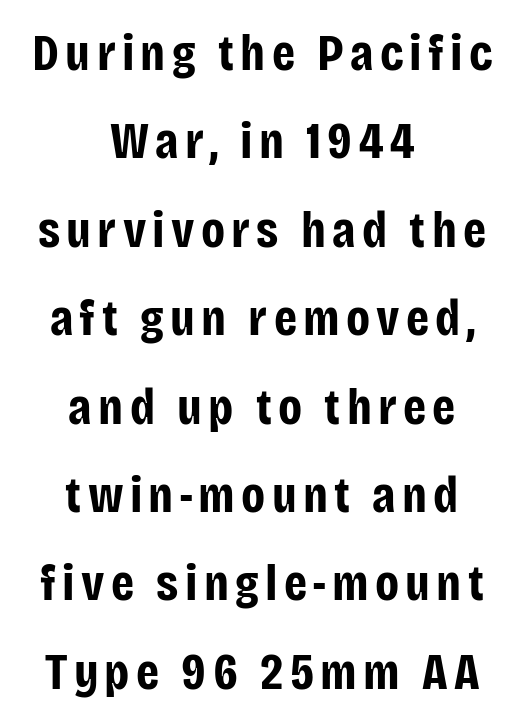
Notice how thick the strokes are: this is what a full bold looks like. The whitespace from short lines is split evenly between both sides. One glance says typical: line gaps are just what's usual. The rendering shows plain stroke endings on the letterforms — a sans-serif design.
